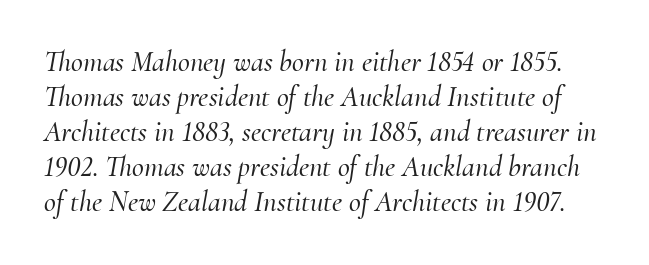
The image shows 29 px serif type, italic (leaning right); set line spacing 1.21x, normal letter spacing, not underlined; medium stroke contrast and a small x-height.
